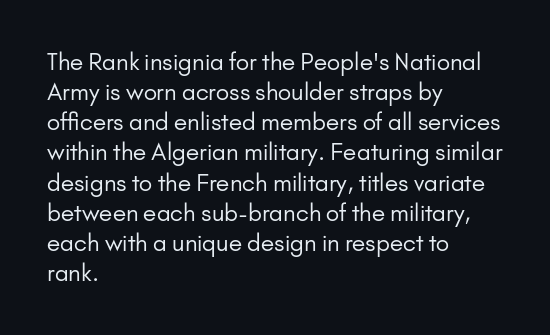
Teacher's note: observe the even left margin — that is flush-left alignment. Does extra space separate the letters? No, they use regular spacing. In terms of posture, this sample is upright. The glyphs are unaccompanied by any horizontal stroke below them. The lines sit at an ordinary, default distance from one another.
